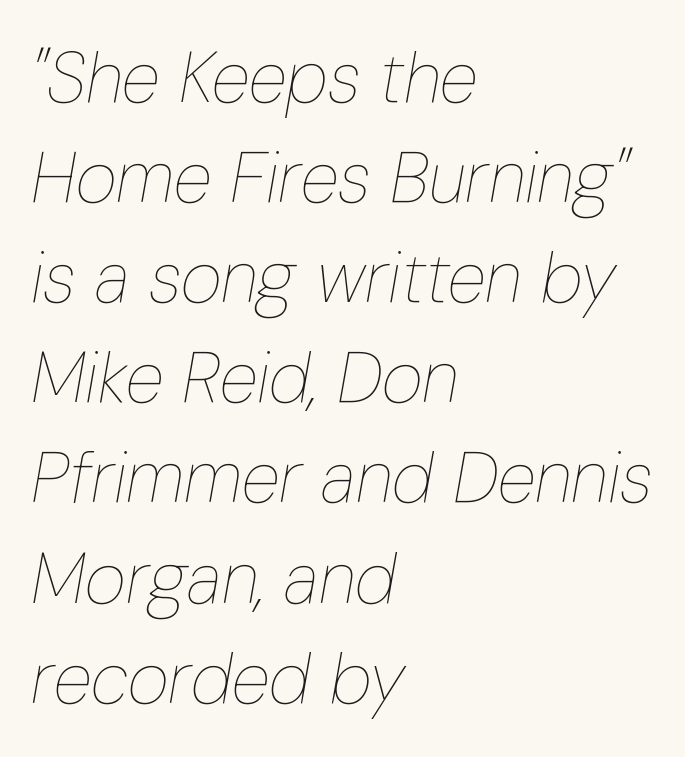
The image shows 71 px thin, condensed type, italic (leaning right); set left-aligned, normal line spacing (1.41x), normal letter spacing, not underlined; low stroke contrast and a medium x-height.
